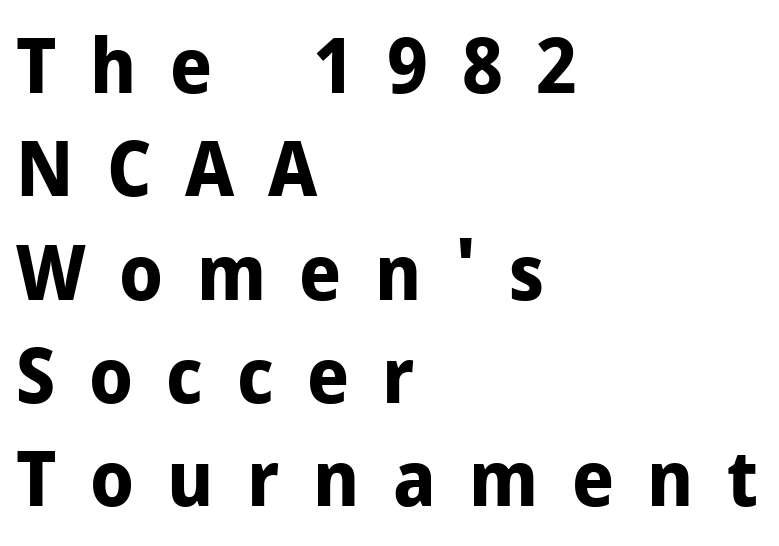
The image shows 76 px bold sans-serif type, upright; set left-aligned, normal line spacing (1.36x), unusually wide letter spacing (+0.44 em), not underlined; low stroke contrast and a medium x-height.
